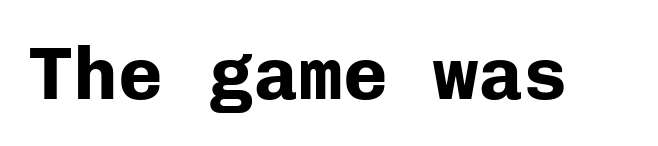
{"serif": "no", "italic": "no", "bold": "yes", "weight": "bold", "width": "normal", "stroke_contrast": "low", "x_height": "medium", "monospaced": "yes", "underline": "no", "letter_spacing": "normal", "letter_spacing_em": 0.0, "glyph_px": 75}
